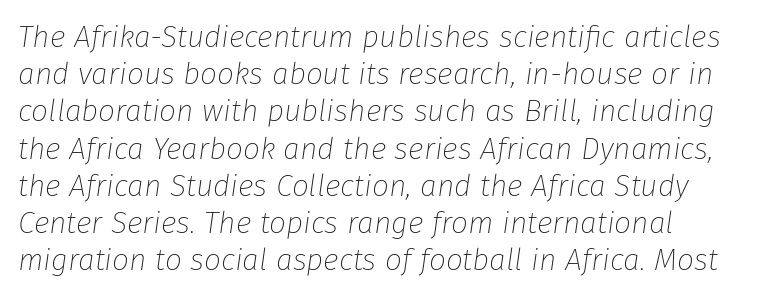
Q: Is the text bold? A: No.
Q: Is the text italic (slanted)? A: Yes, it leans right by about 8 degrees.
Q: Is the text underlined? A: No.
Q: How is the paragraph aligned? A: Left-aligned.
Q: Is the spacing between letters normal or unusually wide? A: Normal.
Q: Width (condensed, normal, or wide)? A: Normal.
Q: Stroke contrast? A: Low.
Q: x-height? A: Medium.
Q: Monospaced? A: No.
